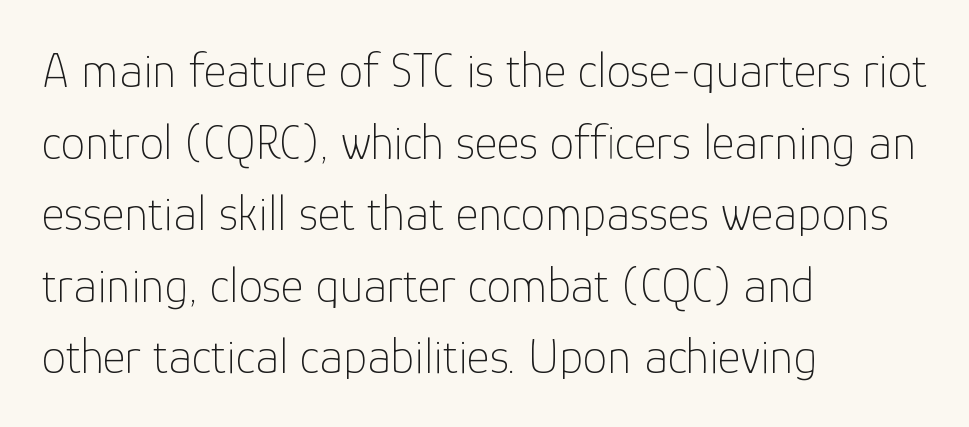
The image shows 49 px thin sans-serif type, upright; set left-aligned, normal line spacing (1.46x), normal letter spacing, not underlined; low stroke contrast and a medium x-height.
